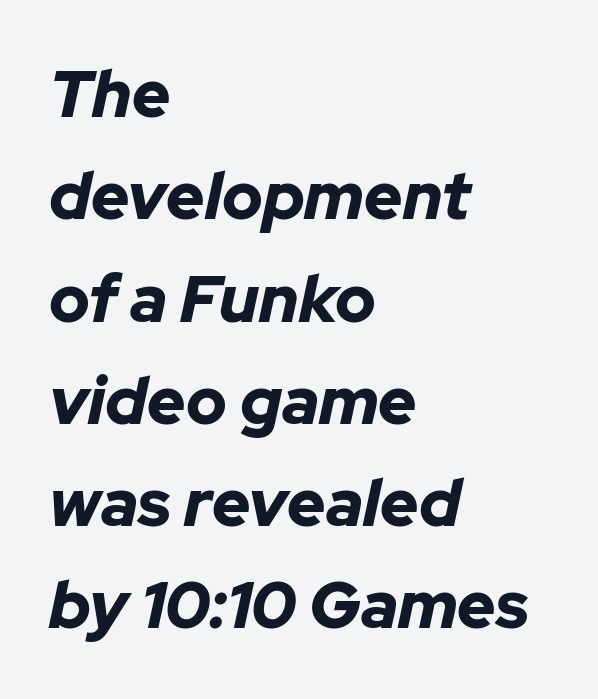
Tracking value appears to be zero — textbook default spacing. The space beneath each line is pristine and unruled. Character widths vary here, with narrow letters taking less room than wide ones. Slant detected: the letters are inclined.
